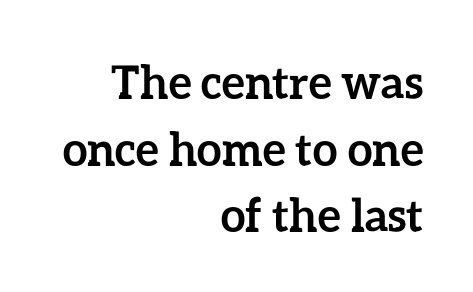
The image shows 45 px semibold type, upright; set right-aligned, normal line spacing (1.48x), normal letter spacing, not underlined; low stroke contrast and a medium x-height.
